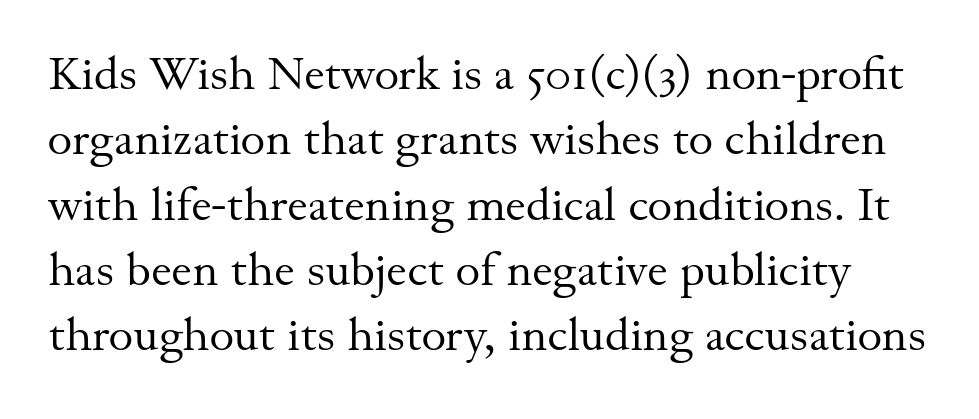
Q: Is the text bold? A: No.
Q: Is the text italic (slanted)? A: No, it is upright.
Q: Is the typeface a serif or a sans-serif typeface? A: Serif.
Q: Is the text underlined? A: No.
Q: Is the spacing between letters normal or unusually wide? A: Normal.
Q: Is the spacing between lines tight, normal or loose? A: Normal.
Q: Width (condensed, normal, or wide)? A: Normal.
Q: Stroke contrast? A: Medium.
Q: x-height? A: Small.
Q: Monospaced? A: No.
